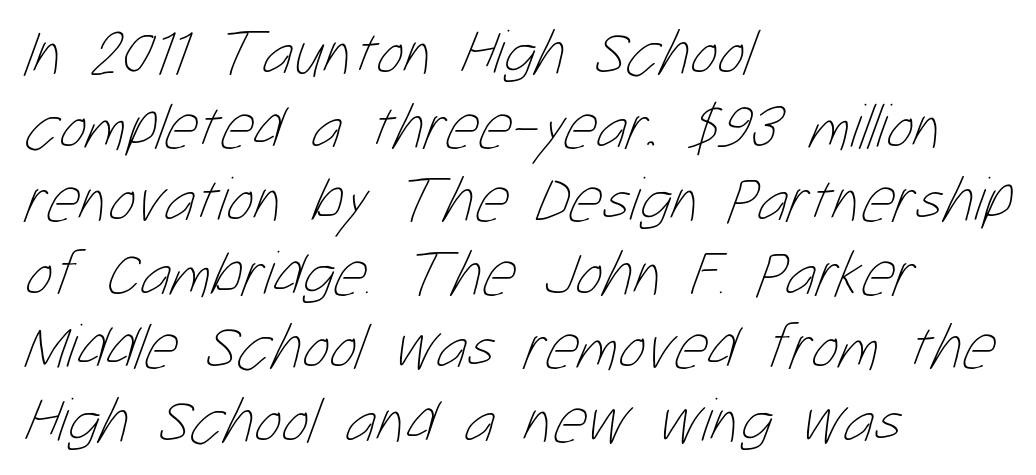
This rendering leaves character spacing at its baseline value. Quick note: underline off. Quick note: interline space is minimal. These lines stack with their left ends in a neat column. Here the designer chose a conventional face with non-uniform glyph widths.
